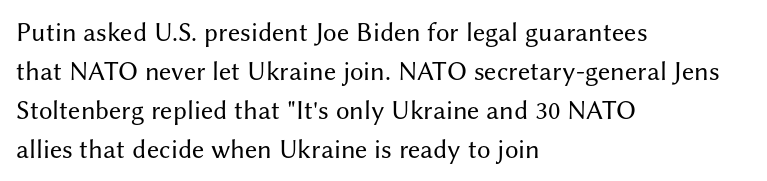
Nothing heavy about these letters — not bold at all. The block of text has a typical density, with ordinary space between rows. Posture: straight, roman, zero tilt. Quick note: underline off. The letterforms sit shoulder to shoulder at normal distance.
